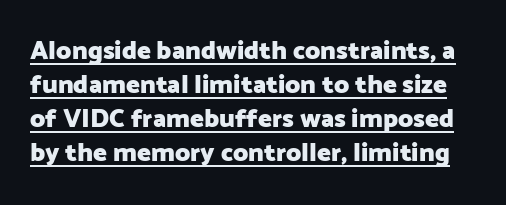
Notice how descenders clear the ascenders below comfortably — that's standard leading. Vertical strokes here are truly vertical. The strokes are fattened all the way to bold. Each word holds together tightly as a unit, with standard inter-letter gaps. Is there an underline? Yes — a line sits under the letters.
